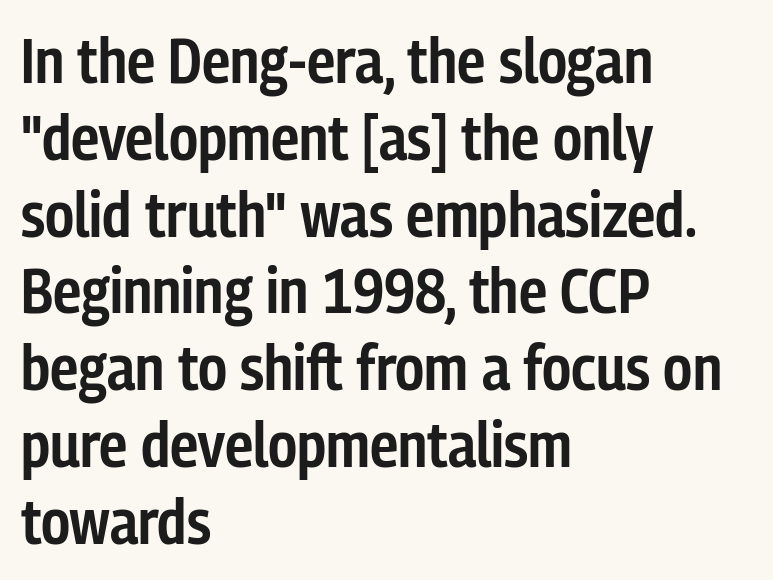
The image shows 64 px semibold, condensed sans-serif type, upright; set left-aligned, line spacing 1.2x, normal letter spacing, not underlined; low stroke contrast and a medium x-height.
